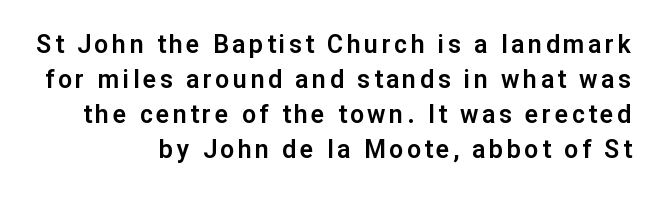
Q: Is the text italic (slanted)? A: No, it is upright.
Q: Is the text underlined? A: No.
Q: How is the paragraph aligned? A: Right-aligned.
Q: Is the spacing between lines tight, normal or loose? A: Normal.
